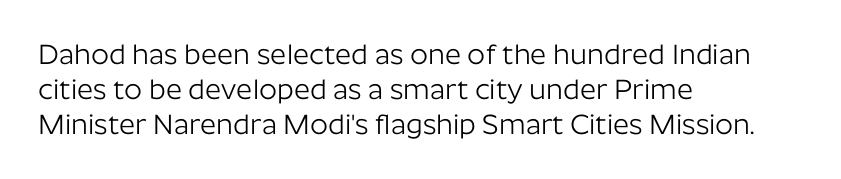
{"serif": "no", "italic": "no", "bold": "no", "weight": "light", "width": "normal", "stroke_contrast": "low", "x_height": "medium", "monospaced": "no", "underline": "no", "align": "left", "line_spacing": "normal", "line_spacing_ratio": 1.25, "letter_spacing": "normal", "letter_spacing_em": 0.0, "glyph_px": 28}
